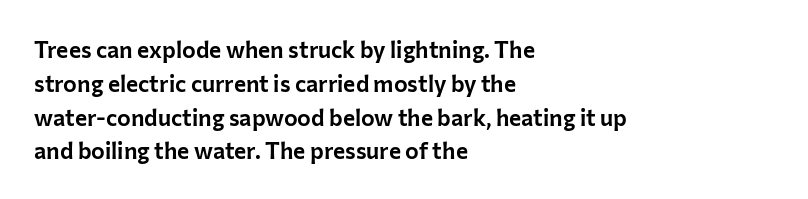
Left-aligned paragraph, ragged on the right. Compared with typical body copy, the letter spacing here is the same. A roman cut, with each character standing at attention. Baseline-to-baseline distance is the conventional proportion of letter height. The string is rendered with underlining switched off.
